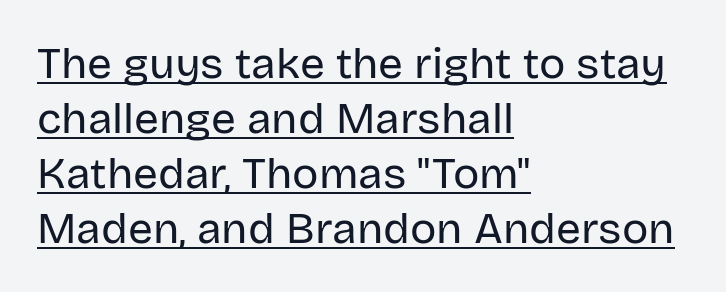
The image shows 44 px regular-weight sans-serif type, upright; set left-aligned, normal line spacing (1.25x), normal letter spacing, underlined; low stroke contrast and a large x-height.
